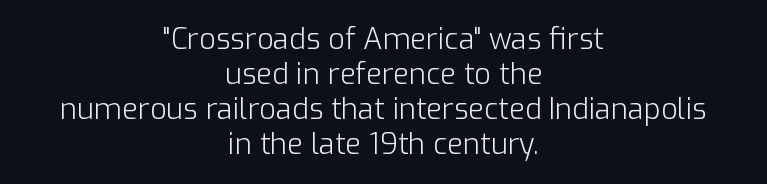
Q: Is the text bold? A: No.
Q: Is the text italic (slanted)? A: No, it is upright.
Q: Is the typeface a serif or a sans-serif typeface? A: Sans-serif.
Q: Is the text underlined? A: No.
Q: How is the paragraph aligned? A: Centered.
Q: Is the spacing between letters normal or unusually wide? A: Normal.
Q: Width (condensed, normal, or wide)? A: Normal.
Q: Stroke contrast? A: Low.
Q: x-height? A: Medium.
Q: Monospaced? A: No.
